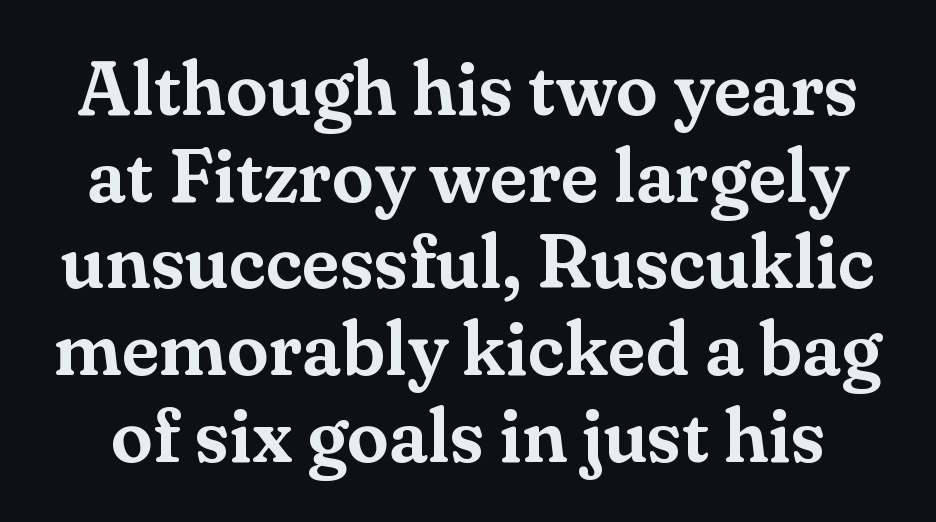
{"serif": "yes", "italic": "no", "width": "normal", "stroke_contrast": "medium", "x_height": "small", "monospaced": "no", "underline": "no", "line_spacing": "tight", "line_spacing_ratio": 1.14, "letter_spacing": "normal", "letter_spacing_em": 0.0, "glyph_px": 76}
